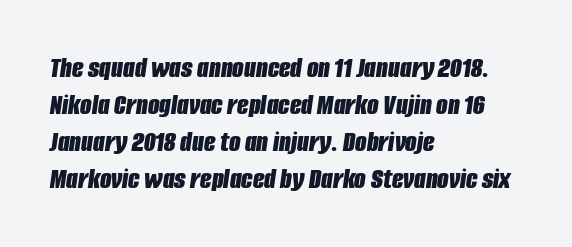
The glyphs look as if they've been sheared to an angle. Casual observation: everything's shoved over to the left. Does the weight exceed regular? Yes, all the way to bold. The tracking reads as untouched default to a designer's eye.
